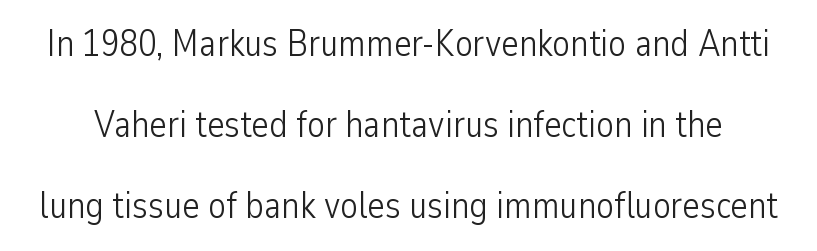
The image shows 37 px light, condensed sans-serif type, upright; set loose line spacing (2.19x), normal letter spacing, not underlined; low stroke contrast and a medium x-height.
